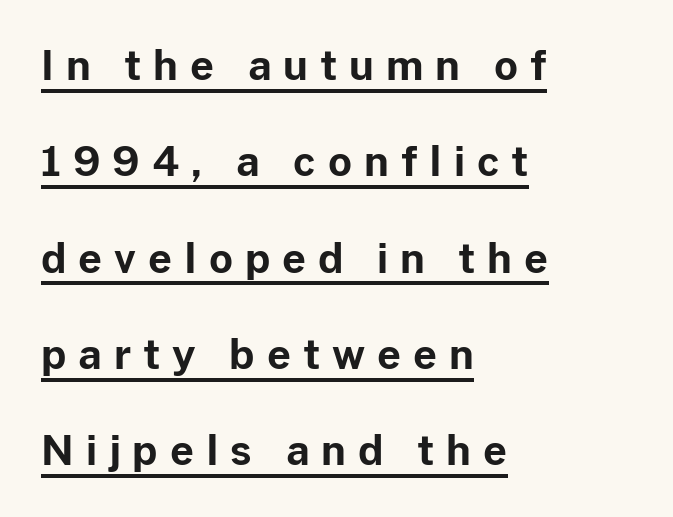
The image shows 41 px bold sans-serif type, upright; set left-aligned, loose line spacing (2.35x), unusually wide letter spacing (+0.29 em), underlined; low stroke contrast and a medium x-height.
